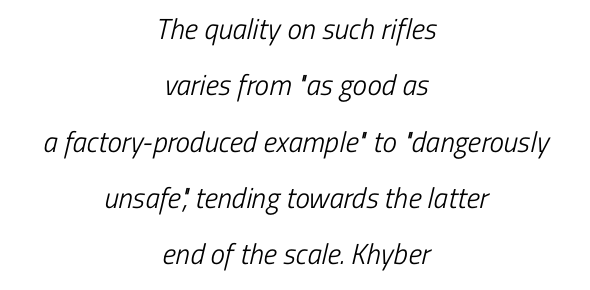
Q: Is the text bold? A: No.
Q: Is the typeface a serif or a sans-serif typeface? A: Sans-serif.
Q: Is the text underlined? A: No.
Q: How is the paragraph aligned? A: Centered.
Q: Is the spacing between letters normal or unusually wide? A: Normal.
Q: Is the spacing between lines tight, normal or loose? A: Loose.
Q: Width (condensed, normal, or wide)? A: Condensed.
Q: Stroke contrast? A: Low.
Q: x-height? A: Medium.
Q: Monospaced? A: No.
